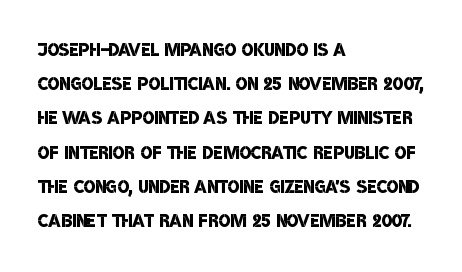
Words float on clear page, feet unadorned. No extra tracking has been applied to these lines. Rows of type keep a routine distance in the vertical direction. These words are printed semibold, heavier than regular yet not bold. These lines are set flush left with a ragged right edge.
